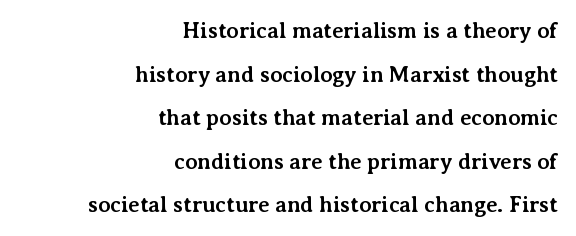
{"italic": "no", "bold": "yes", "underline": "no", "align": "right", "line_spacing": "loose", "line_spacing_ratio": 1.98, "letter_spacing": "normal", "letter_spacing_em": 0.0, "glyph_px": 22}
